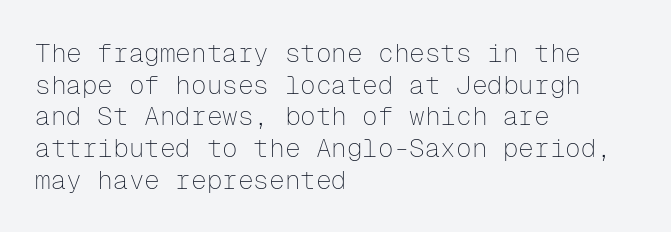
{"italic": "no", "bold": "no", "underline": "no", "align": "left", "line_spacing_ratio": 1.22, "letter_spacing": "normal", "letter_spacing_em": 0.0, "glyph_px": 26}
